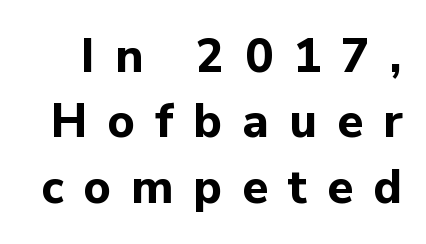
Examine the stroke ends and you'll find no serifs. The passage shown is not underscored anywhere. Notice how thick the strokes are: this is what a full bold looks like. Honestly, the letter spacing is so wide it's the main thing you notice. Regarding leading, the lines here are spaced in the standard way.
